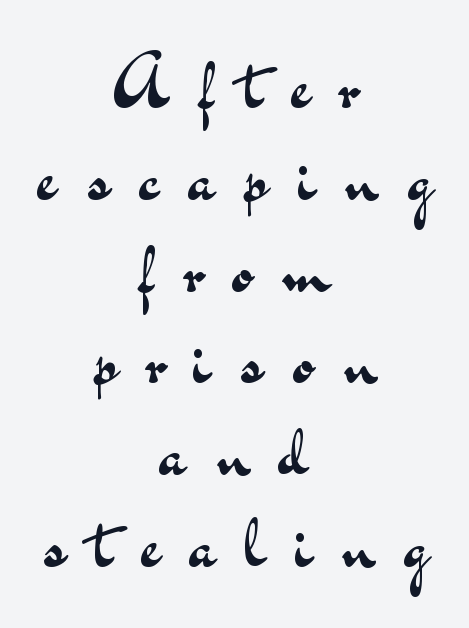
Q: Is the text bold? A: No.
Q: Is the text italic (slanted)? A: Yes.
Q: Is the typeface a serif or a sans-serif typeface? A: Sans-serif.
Q: Is the text underlined? A: No.
Q: How is the paragraph aligned? A: Centered.
Q: Is the spacing between letters normal or unusually wide? A: Unusually wide.
Q: Width (condensed, normal, or wide)? A: Wide.
Q: Stroke contrast? A: Medium.
Q: x-height? A: Small.
Q: Monospaced? A: No.
